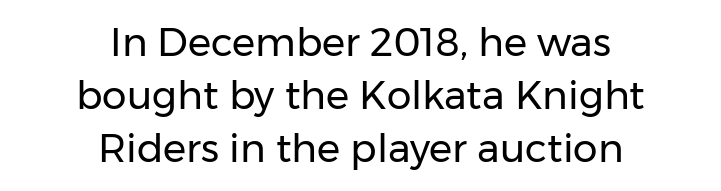
The lines in this sample share a center point and differ in where they start and stop. A typesetter would mark this as roman, not italic. You could call the tracking neutral — neither tight nor loose. This sample keeps an unexceptional amount of space between lines.
